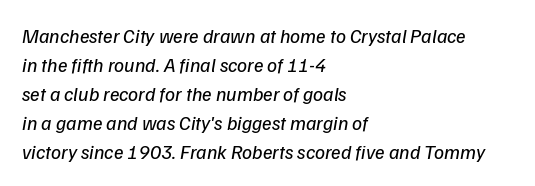
Q: Is the text bold? A: No.
Q: Is the text italic (slanted)? A: Yes, it leans right by about 9 degrees.
Q: Is the text underlined? A: No.
Q: How is the paragraph aligned? A: Left-aligned.
Q: Is the spacing between letters normal or unusually wide? A: Normal.
Q: Is the spacing between lines tight, normal or loose? A: Normal.
